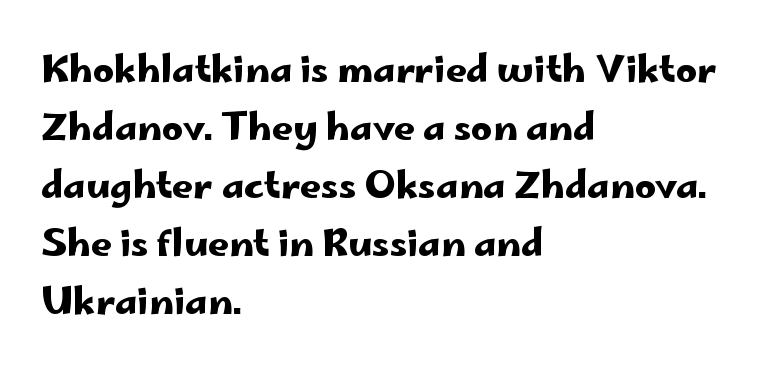
{"serif": "no", "italic": "no", "width": "wide", "stroke_contrast": "low", "x_height": "small", "monospaced": "no", "underline": "no", "align": "left", "line_spacing": "normal", "line_spacing_ratio": 1.57, "letter_spacing": "normal", "letter_spacing_em": 0.0, "glyph_px": 37}
